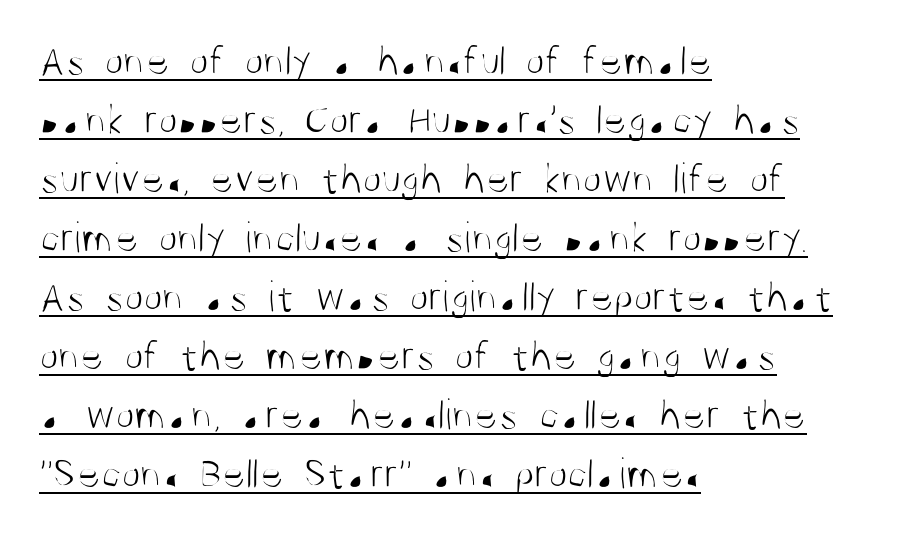
The image shows 44 px light, condensed sans-serif type, upright; set left-aligned, normal line spacing (1.34x), normal letter spacing, underlined; medium stroke contrast and a large x-height.
